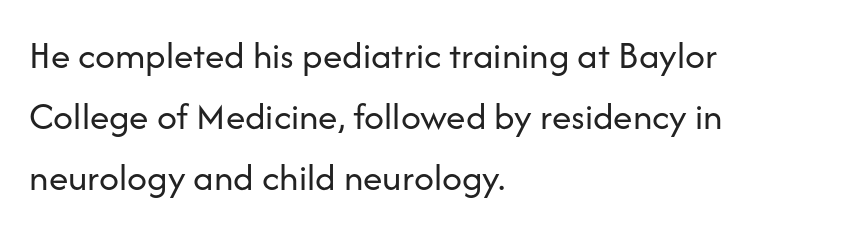
Here the designer chose a conventional face with non-uniform glyph widths. The letterforms sit shoulder to shoulder at normal distance. Grotesque or geometric, the face here clearly has no serifs. Short and long lines alike share a common starting point at left. Plain, unruled lines of type. The font's upright variant was chosen for this text.
